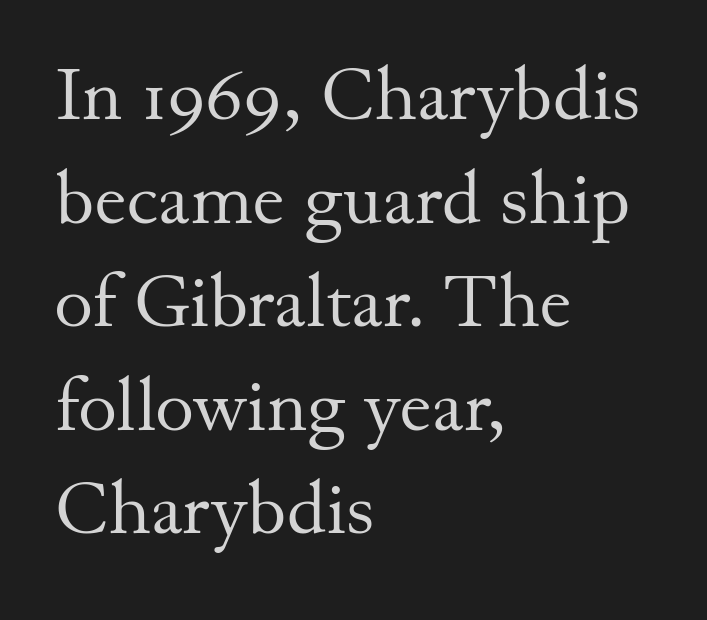
{"serif": "yes", "italic": "no", "bold": "no", "weight": "regular", "width": "normal", "stroke_contrast": "medium", "x_height": "small", "monospaced": "no", "underline": "no", "align": "left", "line_spacing": "normal", "line_spacing_ratio": 1.4, "letter_spacing": "normal", "letter_spacing_em": 0.0, "glyph_px": 74}
